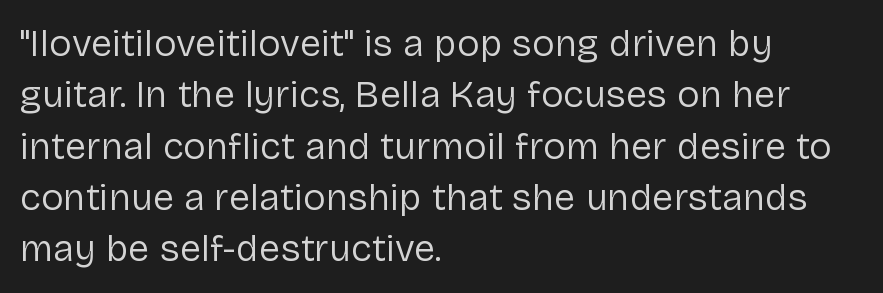
Q: Is the text bold? A: No.
Q: Is the text italic (slanted)? A: No, it is upright.
Q: Is the typeface a serif or a sans-serif typeface? A: Sans-serif.
Q: Is the text underlined? A: No.
Q: How is the paragraph aligned? A: Left-aligned.
Q: Is the spacing between letters normal or unusually wide? A: Normal.
Q: Is the spacing between lines tight, normal or loose? A: Normal.
Q: Width (condensed, normal, or wide)? A: Normal.
Q: Stroke contrast? A: Low.
Q: x-height? A: Medium.
Q: Monospaced? A: No.
